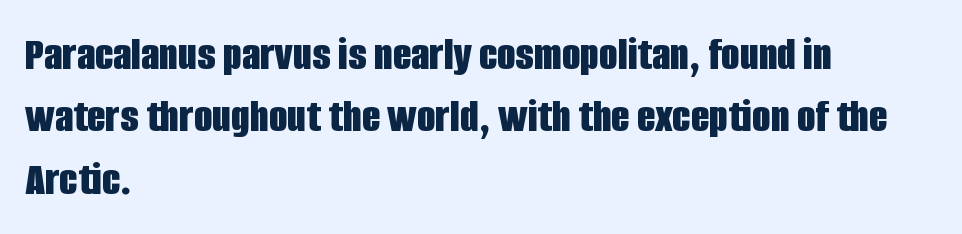
Typographically, this falls in the sans-serif category. Every row of glyphs begins at an identical x-position on the left. Leading: standard. Is the type bold? Yes — the strokes are clearly thick and heavy. Varying glyph widths throughout — classic text-font behaviour. Beneath every word, the page is bare.
